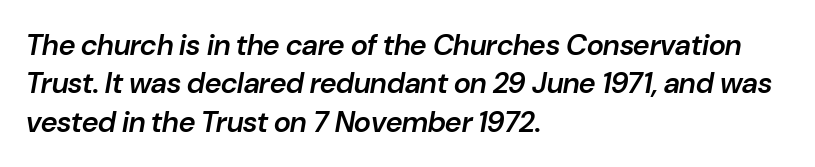
The image shows 29 px semibold type, italic (leaning right); set left-aligned, normal line spacing (1.32x), normal letter spacing, not underlined; low stroke contrast and a medium x-height.
